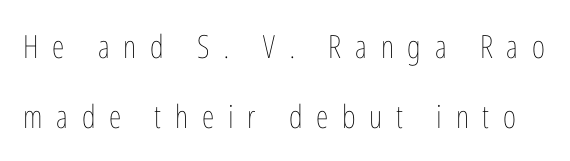
The words here are not underlined. Reading down the column, the eye jumps a long way to each next line. Think standard paragraph weight, or any step lighter than that. Substantial extra tracking has been applied to these lines. Varying glyph widths throughout — classic text-font behaviour. Italic: no, the glyphs are upright roman.
